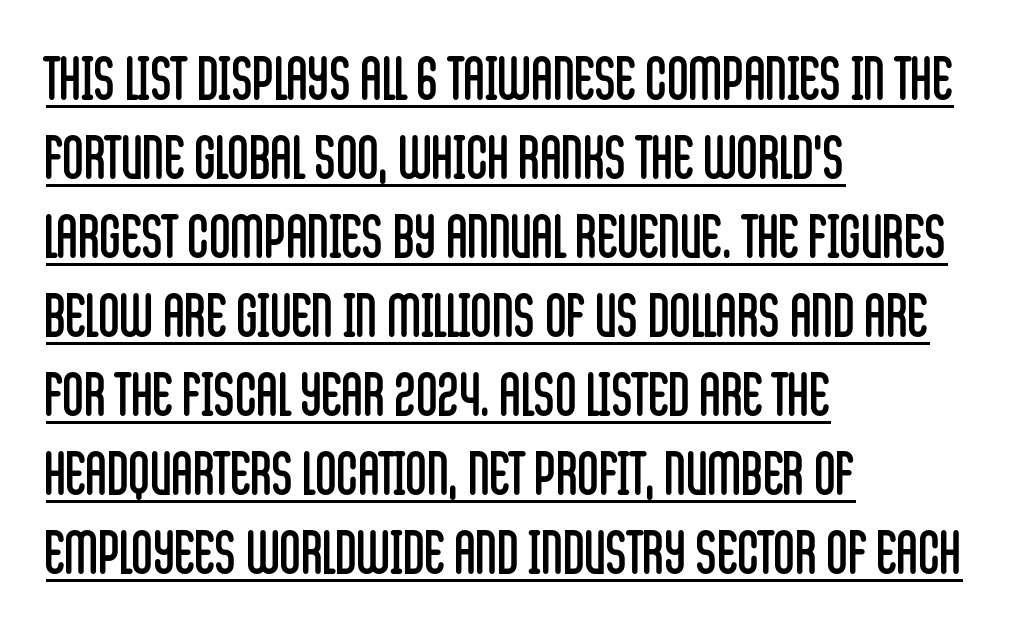
The image shows 59 px regular-weight, condensed sans-serif type, upright; set left-aligned, normal line spacing (1.34x), normal letter spacing, underlined; low stroke contrast and a large x-height.
